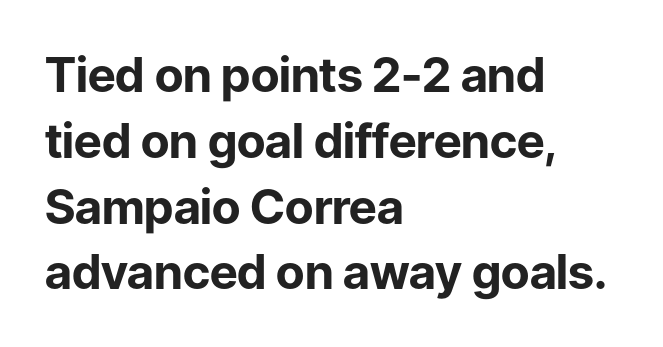
Has an underline been added? It has not. The passage shown is emphatically bold. Interline gaps are of average width in this sample. This sample has the flowing, uneven cadence of proportional lettering. The font's upright variant was chosen for this text.
